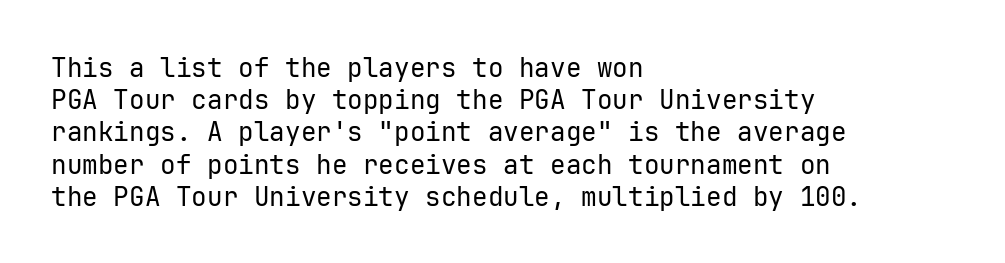
The image shows 26 px text type, upright; set left-aligned, line spacing 1.24x, normal letter spacing, not underlined.
